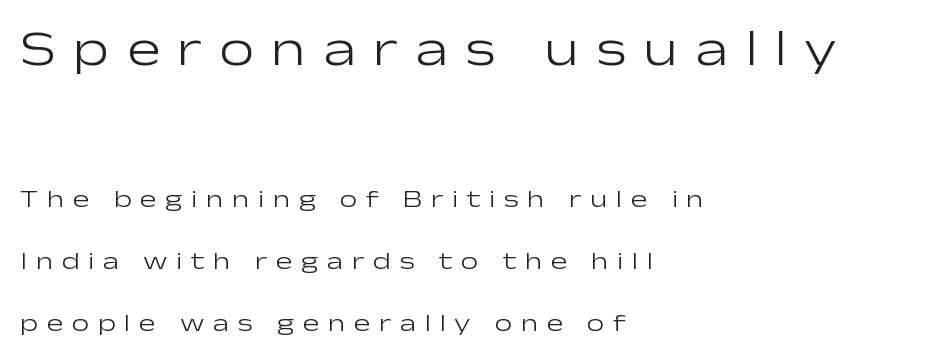
Loose tracking; the words dissolve into strings of separated letters. The rendering anchors every line to the left-hand side. This sample trades compactness for vertical openness between lines. A light-to-regular cut is what we see here. Of the two passages, the one on top uses the larger point size. Is this a sans? Yes — the strokes have no serifs.
